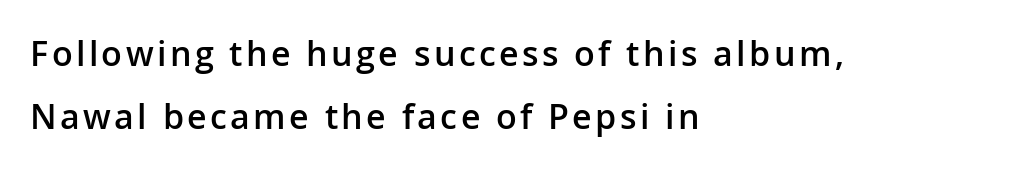
Q: Is the text bold? A: Semi-bold.
Q: Is the text italic (slanted)? A: No, it is upright.
Q: Is the typeface a serif or a sans-serif typeface? A: Sans-serif.
Q: Is the text underlined? A: No.
Q: How is the paragraph aligned? A: Left-aligned.
Q: Width (condensed, normal, or wide)? A: Normal.
Q: Stroke contrast? A: Low.
Q: x-height? A: Medium.
Q: Monospaced? A: No.
